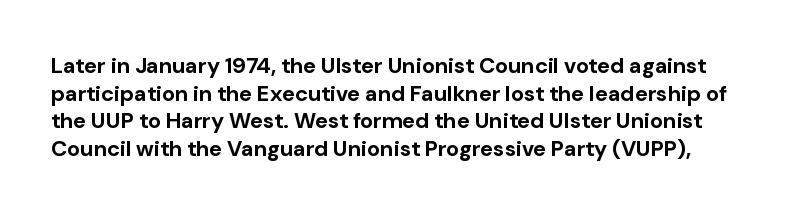
The image shows 22 px bold type, upright; set normal line spacing (1.26x), normal letter spacing, not underlined.
